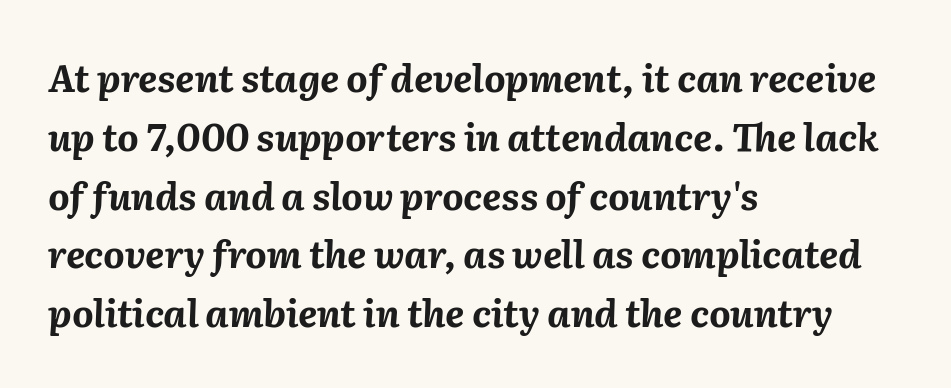
The passage shown is typed in a proportional face where columns would drift. Weight check: bold — yes, fully. Does the copy run flush right? No — it runs flush left. Looking at the ascenders, they clearly lean. Whoever set this chose a conventional vertical rhythm.
